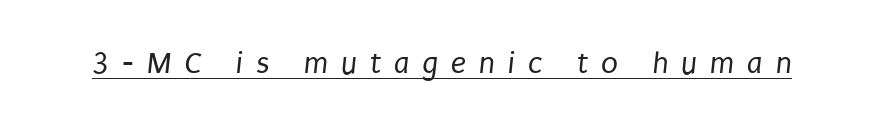
Here the glyphs are tracked loosely, breaking word shapes into spaced letters. Looks like someone drew a line under every word here. The text was rendered using a sans face with plain stroke endings. Think of a printed novel: that variable character pitch is what you see here.
